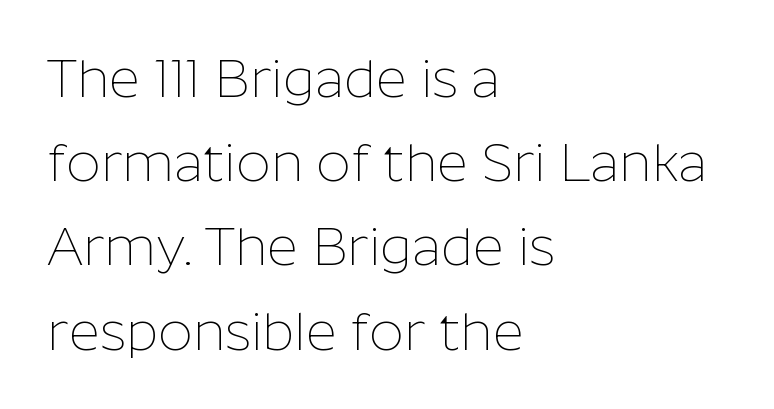
{"serif": "no", "italic": "no", "bold": "no", "weight": "thin", "width": "normal", "stroke_contrast": "low", "x_height": "medium", "monospaced": "no", "underline": "no", "align": "left", "line_spacing": "normal", "line_spacing_ratio": 1.56, "letter_spacing": "normal", "letter_spacing_em": 0.0, "glyph_px": 54}
